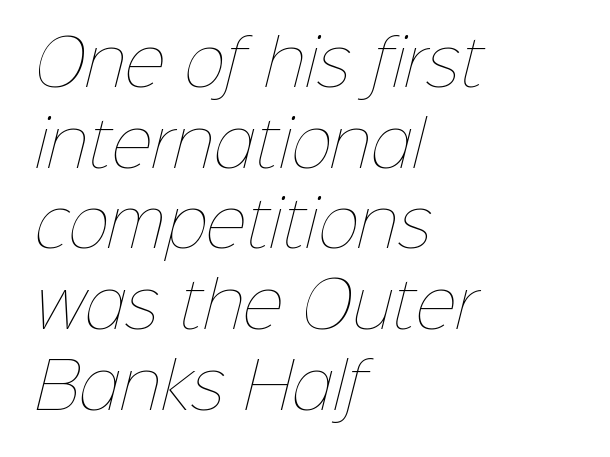
The image shows 63 px thin type; set left-aligned, normal line spacing (1.28x), normal letter spacing, not underlined; low stroke contrast and a medium x-height.
